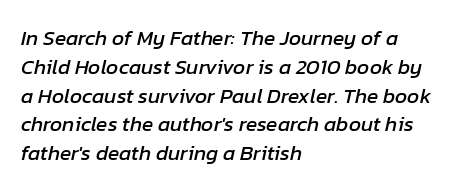
In terms of leading, this rendering sits right in the middle. Is the block centered? No — it sits flush against the left margin. When letters slant like this, we call the style italic. The gaps between neighbouring characters are ordinary and unremarkable. Letters rest on an invisible, unmarked baseline.
